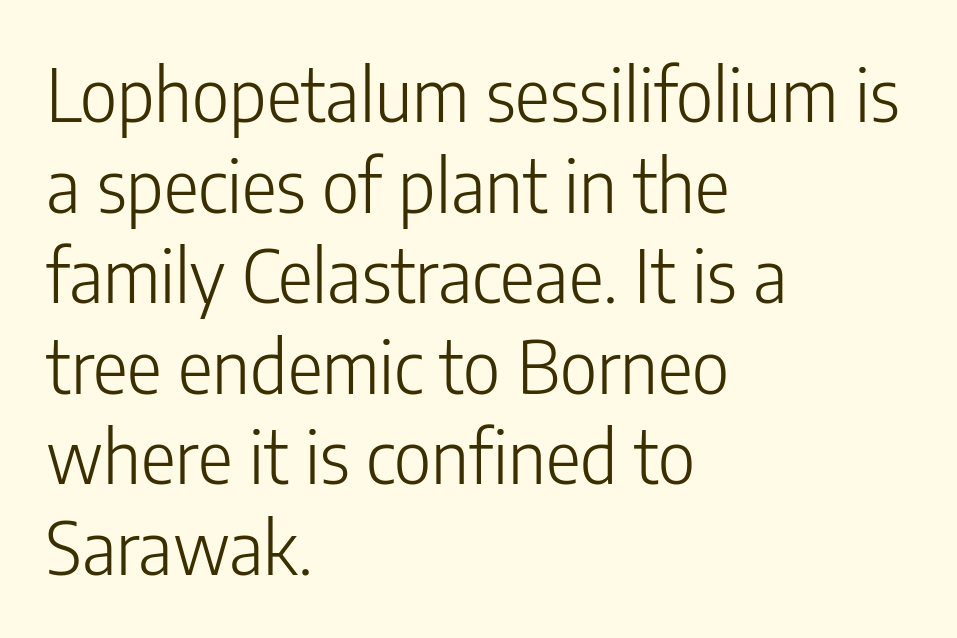
Glance below the letters and you will spot only blank space. The passage shown is not bold in any degree. You can tell it's not italic because the verticals are truly vertical. The letters advance in unequal steps, a hallmark of proportional type.
